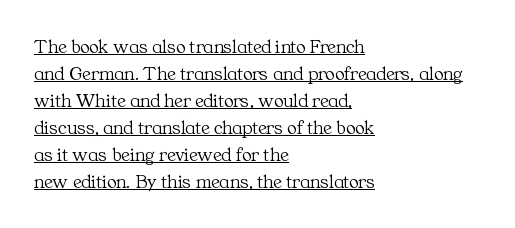
Q: Is the text bold? A: No.
Q: Is the text italic (slanted)? A: No, it is upright.
Q: Is the text underlined? A: Yes.
Q: How is the paragraph aligned? A: Left-aligned.
Q: Is the spacing between letters normal or unusually wide? A: Normal.
Q: Is the spacing between lines tight, normal or loose? A: Normal.
